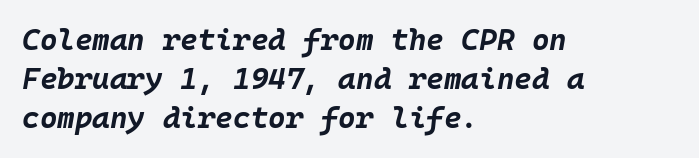
Q: Is the text bold? A: Yes.
Q: Is the text italic (slanted)? A: Yes, it leans right by about 10 degrees.
Q: Is the text underlined? A: No.
Q: How is the paragraph aligned? A: Left-aligned.
Q: Is the spacing between letters normal or unusually wide? A: Normal.
Q: Is the spacing between lines tight, normal or loose? A: Normal.
Q: Width (condensed, normal, or wide)? A: Normal.
Q: Stroke contrast? A: Low.
Q: x-height? A: Large.
Q: Monospaced? A: Yes.
